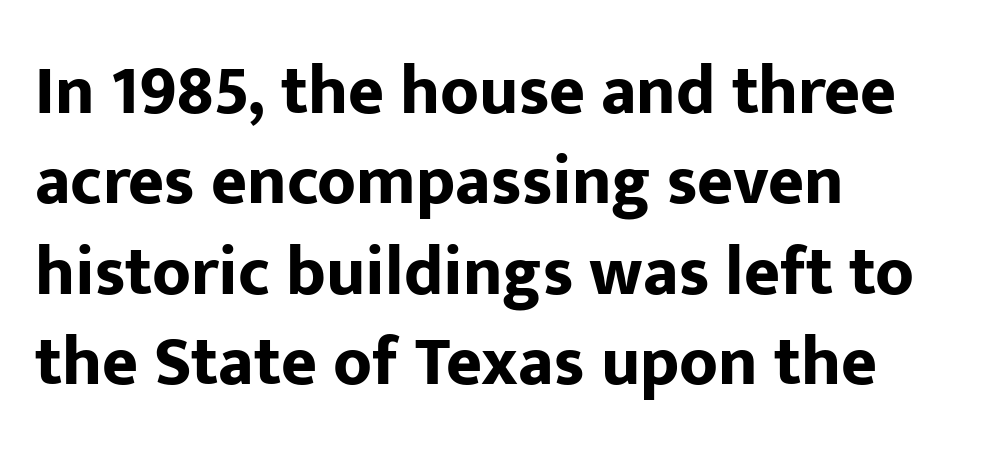
The image shows 69 px bold sans-serif type, upright; set left-aligned, normal line spacing (1.31x), normal letter spacing, not underlined; low stroke contrast and a medium x-height.
